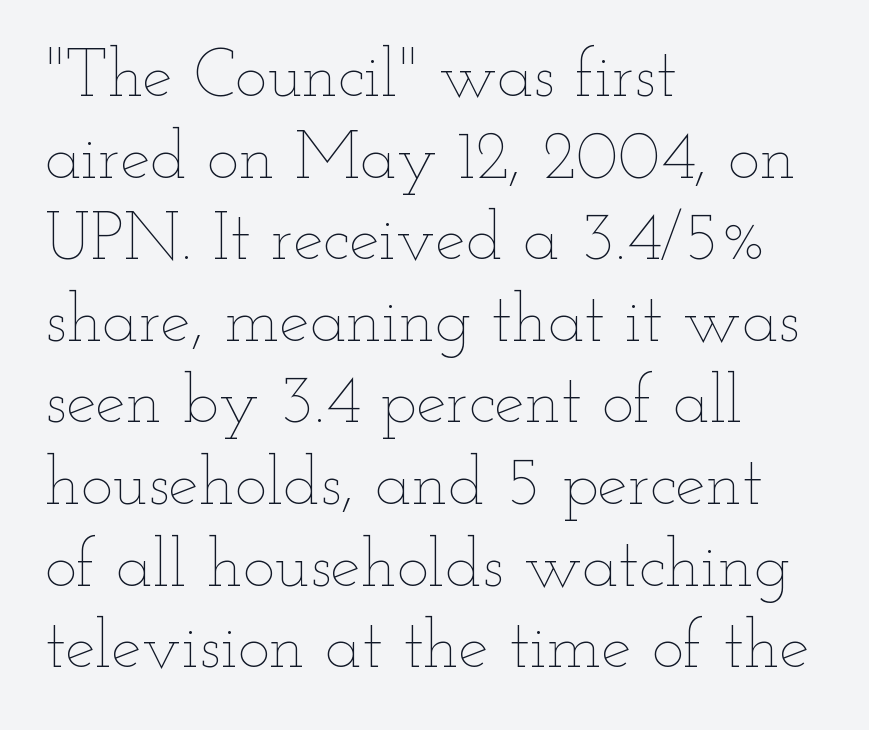
The image shows 68 px thin, wide type, upright; set left-aligned, line spacing 1.2x, normal letter spacing, not underlined; low stroke contrast and a small x-height.
